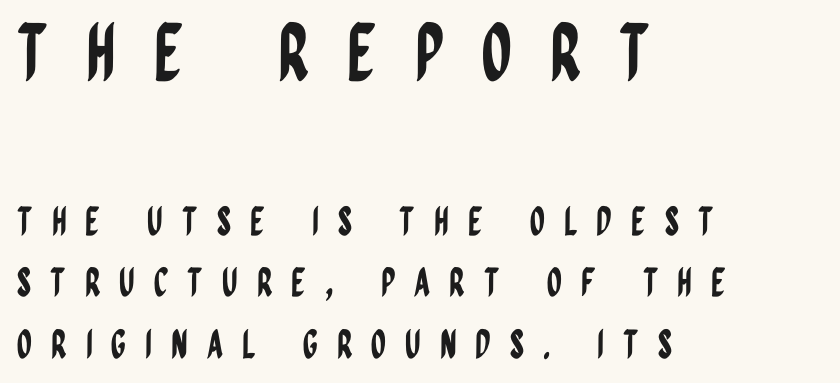
Display-style spreading of the glyphs; the letterfit is very open. The specimen omits any rule beneath the text block's lines. Each new line begins a customary step beneath the previous one. Think of a printed novel: that variable character pitch is what you see here. The passage is arranged the way most books set body copy — flush left.
